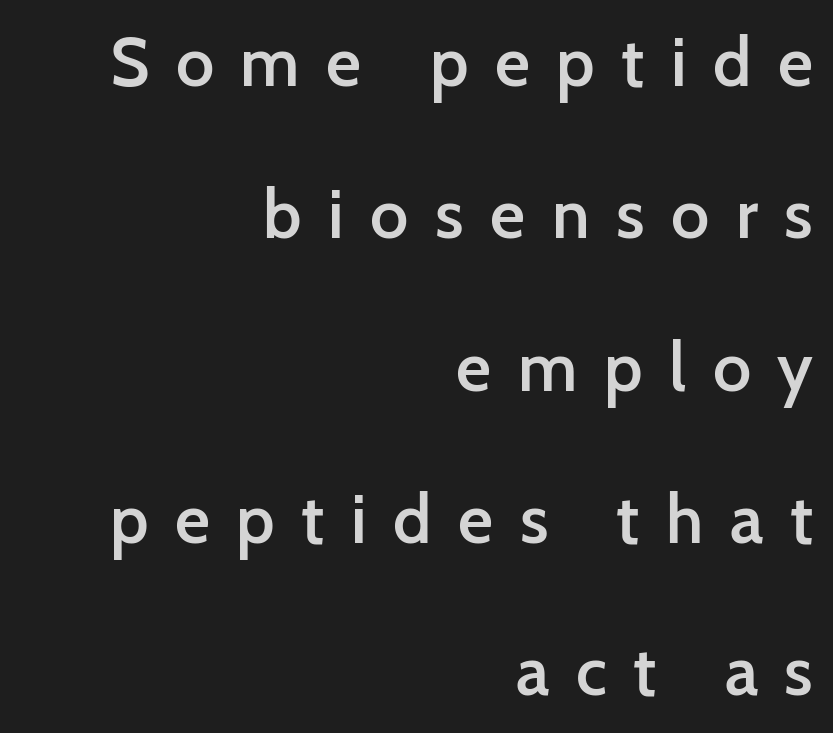
Summary of vertical rhythm: relaxed, with wide interline spacing. Italic: no, the glyphs are upright roman. Does the weight exceed regular? Yes, but only to semibold. These lines are rendered in a variable-pitch font. Does the type have serifs? No, each stem ends abruptly.
